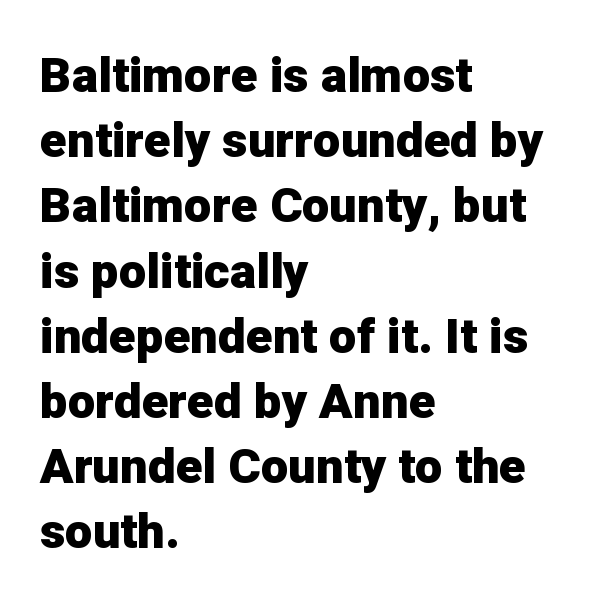
{"serif": "no", "italic": "no", "bold": "yes", "weight": "heavy", "width": "normal", "stroke_contrast": "low", "x_height": "medium", "monospaced": "no", "underline": "no", "align": "left", "line_spacing": "normal", "line_spacing_ratio": 1.33, "letter_spacing": "normal", "letter_spacing_em": 0.0, "glyph_px": 49}
